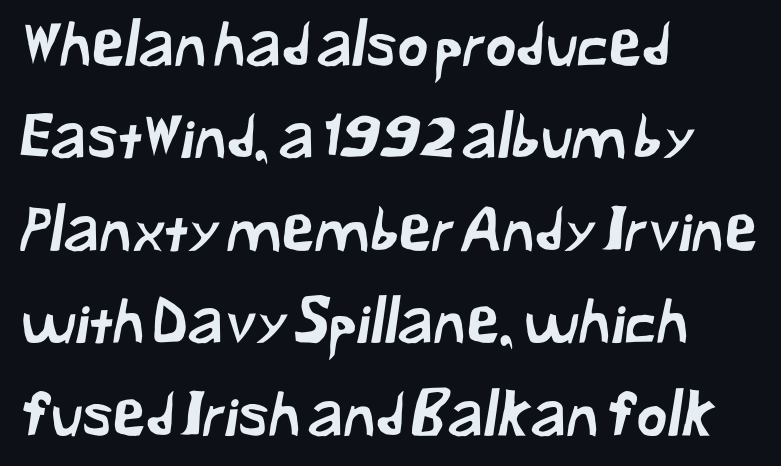
The ragged edge is on the right, which tells us the setting is flush left. The rendering uses natural spacing where letterforms have individual widths. The line texture is even and compact thanks to regular tracking. Each letter's strokes conclude bluntly, with no projecting serifs. The lines sit at an ordinary, default distance from one another. The space directly below the letters is spotless.
